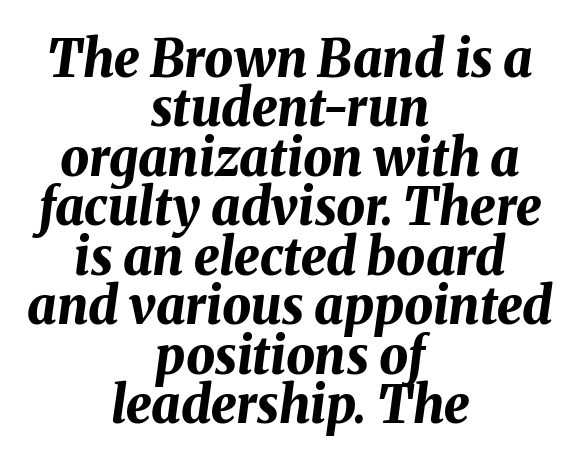
The image shows 51 px bold type, italic (leaning right); set centered, tight line spacing (0.97x), normal letter spacing, not underlined; medium stroke contrast and a medium x-height.
